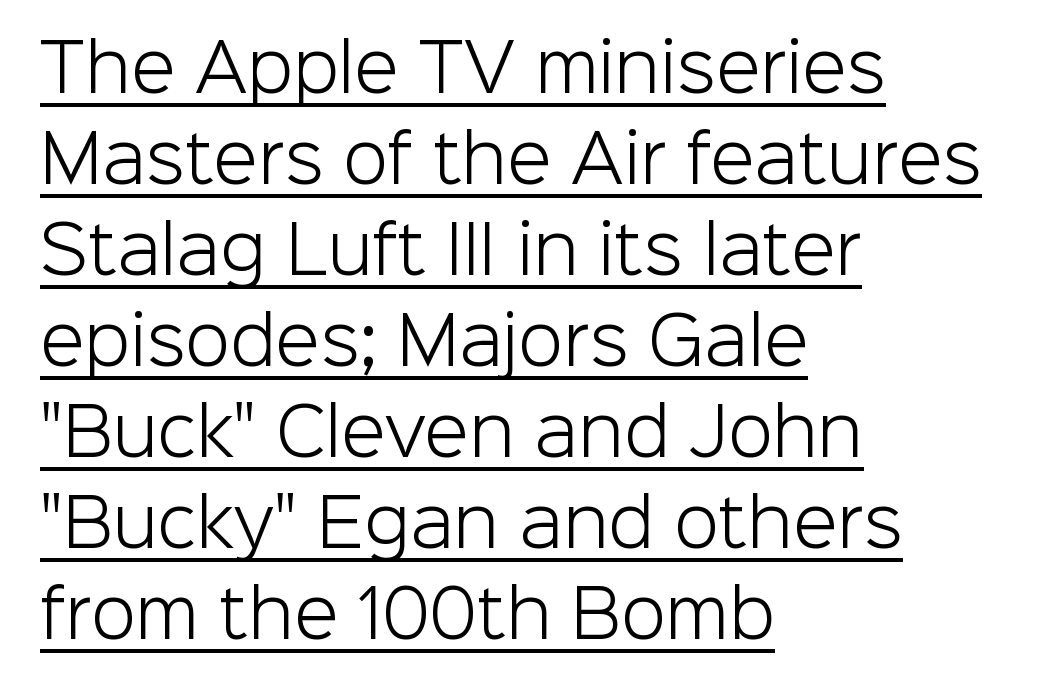
{"serif": "no", "italic": "no", "bold": "no", "weight": "light", "width": "normal", "stroke_contrast": "low", "x_height": "medium", "monospaced": "no", "underline": "yes", "align": "left", "line_spacing": "normal", "line_spacing_ratio": 1.4, "letter_spacing": "normal", "letter_spacing_em": 0.0, "glyph_px": 65}
